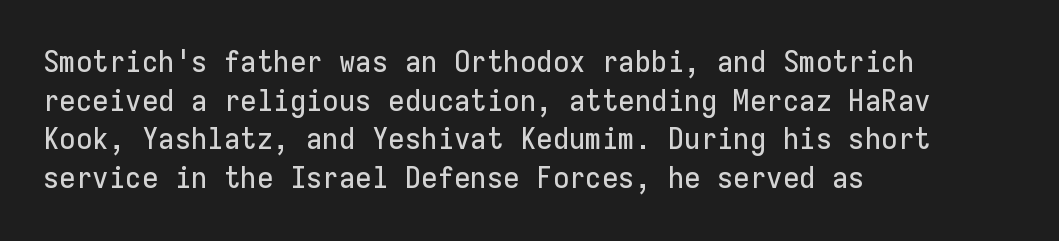
The image shows 30 px sans-serif type, upright, monospaced; set left-aligned, normal line spacing (1.29x), normal letter spacing, not underlined; low stroke contrast and a medium x-height.
